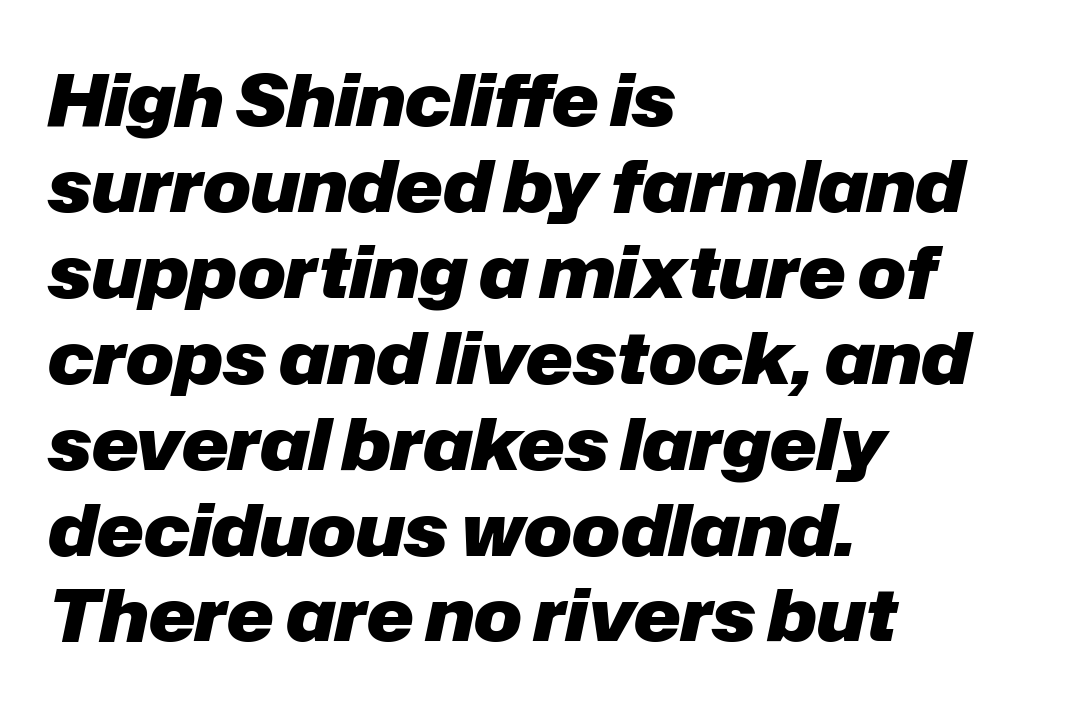
The image shows 71 px heavy type, italic (leaning right); set left-aligned, line spacing 1.21x, normal letter spacing, not underlined; low stroke contrast and a medium x-height.
